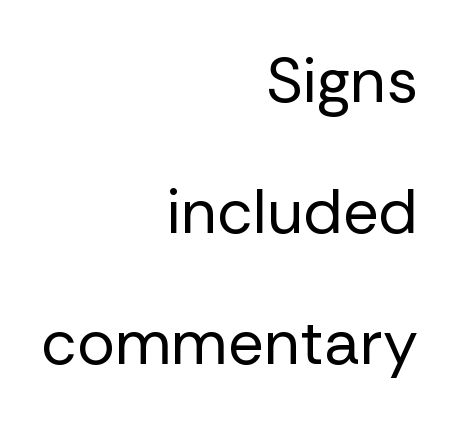
The image shows 63 px regular-weight sans-serif type, upright; set right-aligned, loose line spacing (2.08x), normal letter spacing, not underlined; low stroke contrast and a medium x-height.
